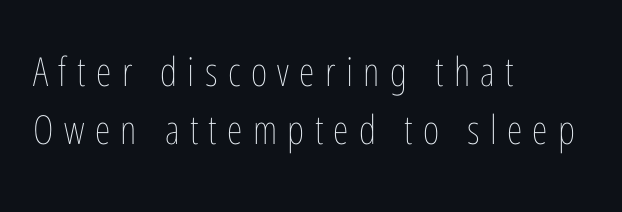
The image shows 40 px thin, condensed type, upright; set left-aligned, normal line spacing (1.44x), unusually wide letter spacing (+0.26 em), not underlined; low stroke contrast and a medium x-height.
